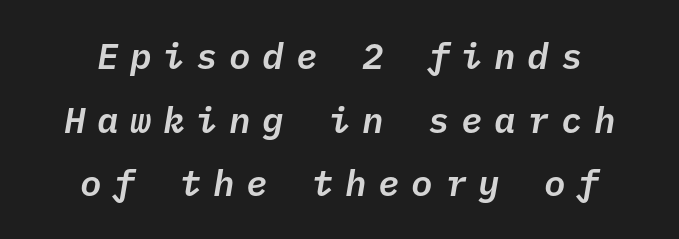
The tracking reads as deliberately expanded to a designer's eye. This rendering features lettering with no underline. Horizontally, the lines are justified to the midpoint only. Every character here occupies the same horizontal width, giving the sample a typewriter-like rhythm. The letters are slanted; this is an italic face.
